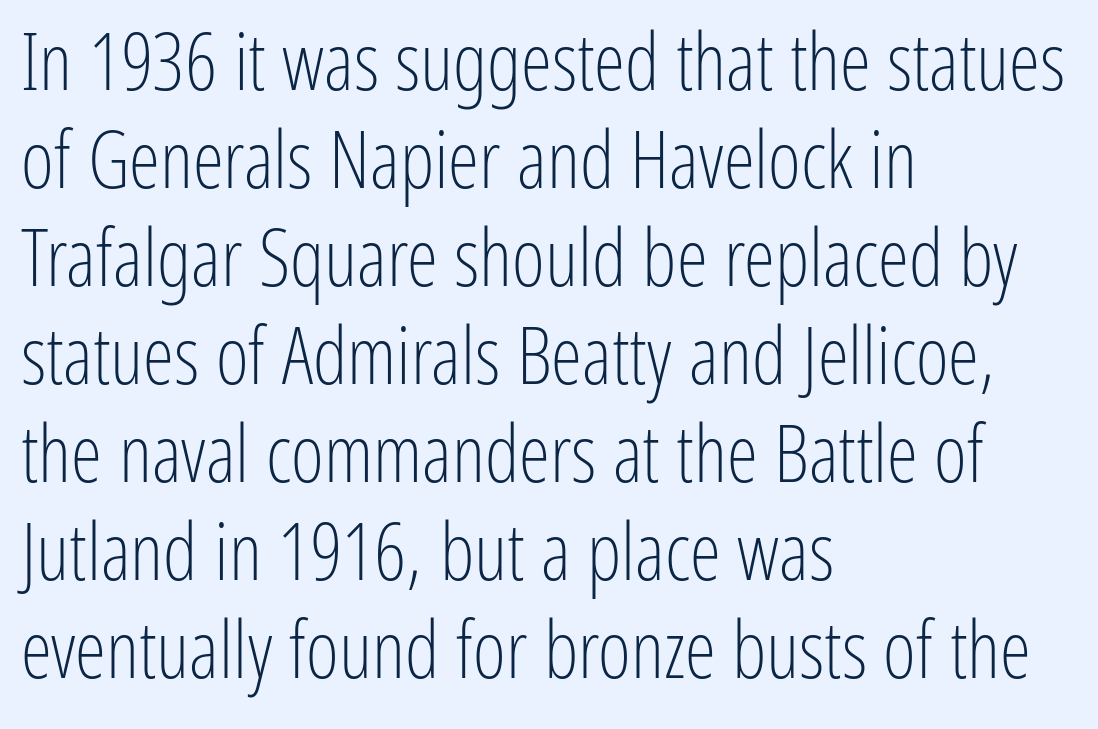
Looks like regular typesetting: each glyph gets only the width it needs. Does the type have serifs? No, each stem ends abruptly. The characters are drawn with everyday or finer stroke widths. Style check: upright. Between one letter and the next there's only the usual sliver of space. The zone under the glyphs is completely vacant.
